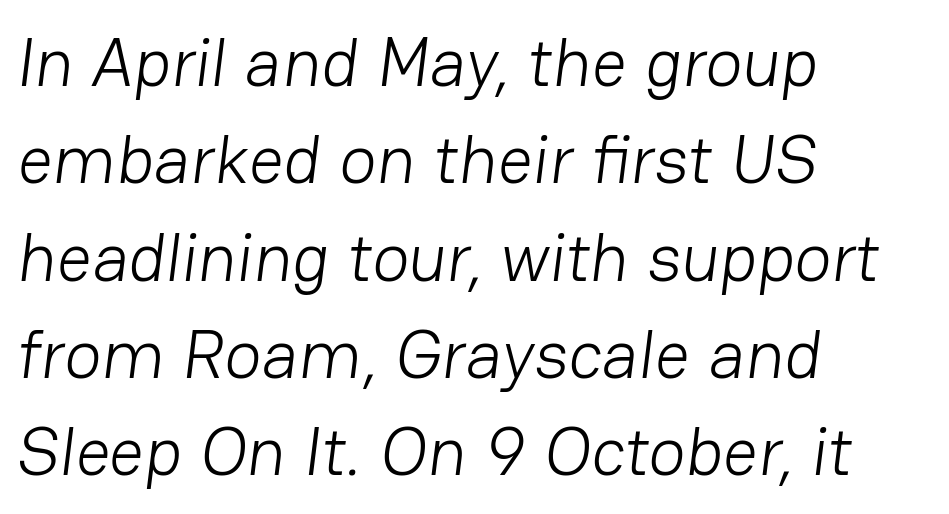
Q: Is the text bold? A: No.
Q: Is the typeface a serif or a sans-serif typeface? A: Sans-serif.
Q: Is the text underlined? A: No.
Q: How is the paragraph aligned? A: Left-aligned.
Q: Is the spacing between letters normal or unusually wide? A: Normal.
Q: Is the spacing between lines tight, normal or loose? A: Normal.
Q: Width (condensed, normal, or wide)? A: Normal.
Q: Stroke contrast? A: Low.
Q: x-height? A: Medium.
Q: Monospaced? A: No.
